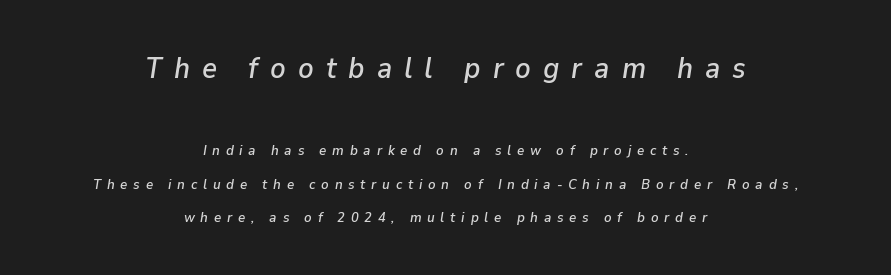
This rendering widens character spacing well past its baseline value. Any mark beneath the type? The region is blank. The block of text is sparse from top to bottom, with ample space between rows. The initial chunk of copy outweighs the following chunk in type size. A typesetter would mark this as italic.
